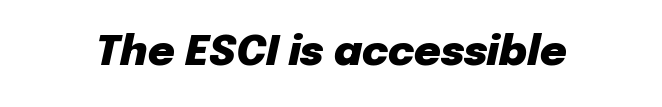
{"italic": "yes", "lean": "right", "slant_degrees": 12, "bold": "yes", "weight": "heavy", "width": "normal", "stroke_contrast": "low", "x_height": "medium", "monospaced": "no", "underline": "no", "letter_spacing": "normal", "letter_spacing_em": 0.0, "glyph_px": 41}
